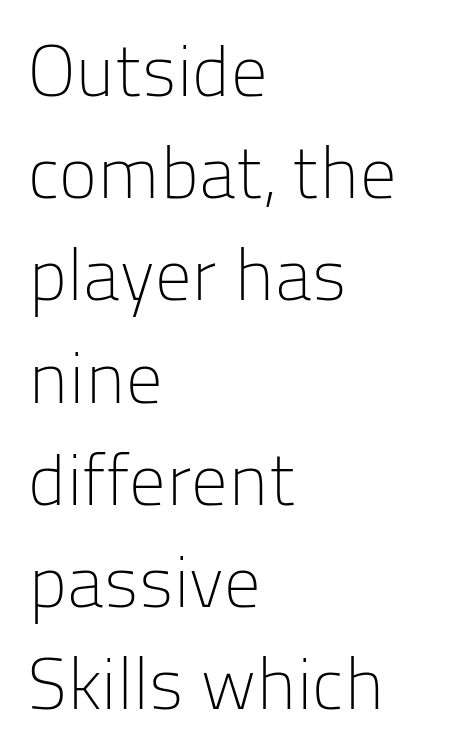
The image shows 72 px light sans-serif type, upright; set left-aligned, normal line spacing (1.42x), normal letter spacing, not underlined; low stroke contrast and a medium x-height.
